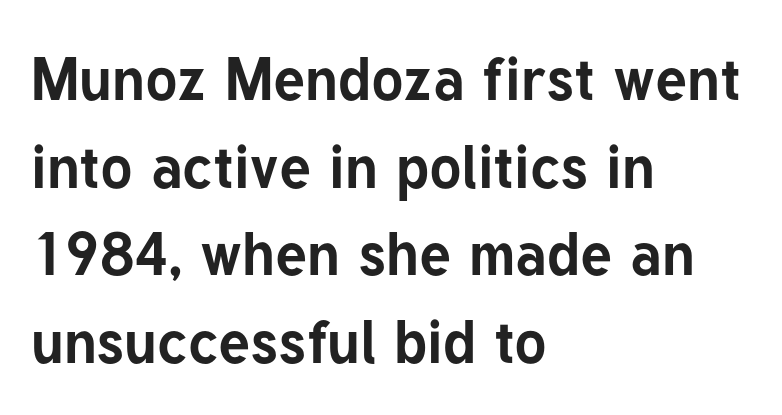
The typesetting leans heavy: a genuine bold. Look at the bottom of the vertical strokes: they stop flat, with no serifs. A clean baseline with only descenders dipping below it. Default kerning and tracking; the words read as compact shapes. Quick note: not italic, upright.
